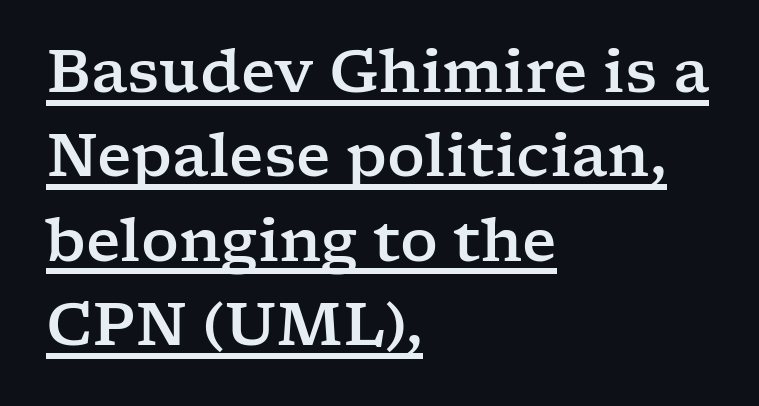
{"serif": "yes", "italic": "no", "width": "wide", "stroke_contrast": "low", "x_height": "medium", "monospaced": "no", "underline": "yes", "align": "left", "line_spacing": "normal", "line_spacing_ratio": 1.43, "letter_spacing": "normal", "letter_spacing_em": 0.0, "glyph_px": 59}
